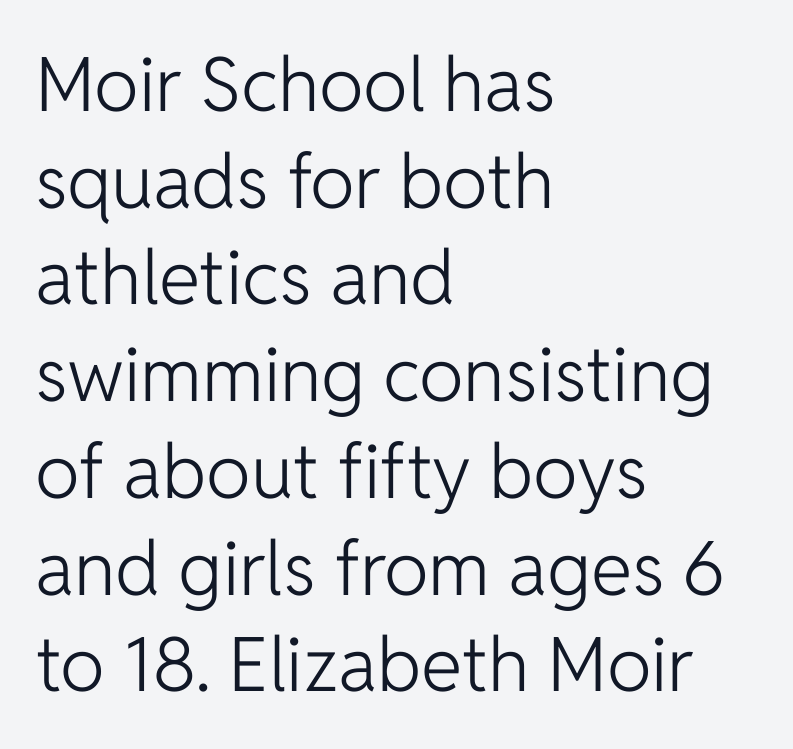
The image shows 75 px light sans-serif type, upright; set left-aligned, normal line spacing (1.29x), normal letter spacing, not underlined; low stroke contrast and a medium x-height.
